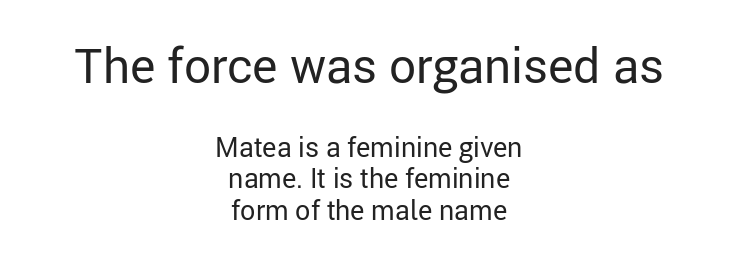
{"serif": "no", "italic": "no", "bold": "no", "weight": "regular", "width": "normal", "stroke_contrast": "low", "x_height": "medium", "monospaced": "no", "underline": "no", "align": "center", "line_spacing_ratio": 1.16, "letter_spacing": "normal", "letter_spacing_em": 0.0, "larger_block": "first", "size_ratio": 1.78, "glyph_px": 48}
